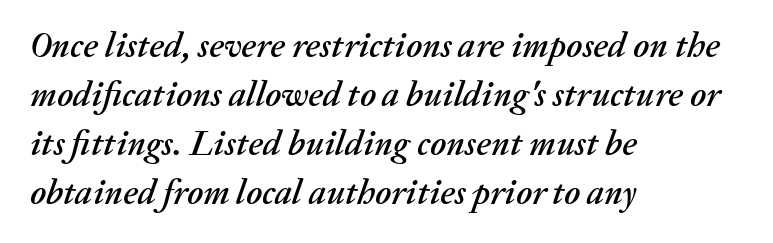
The image shows 35 px text type, italic (leaning right); set left-aligned, normal line spacing (1.4x), normal letter spacing, not underlined; medium stroke contrast and a medium x-height.
